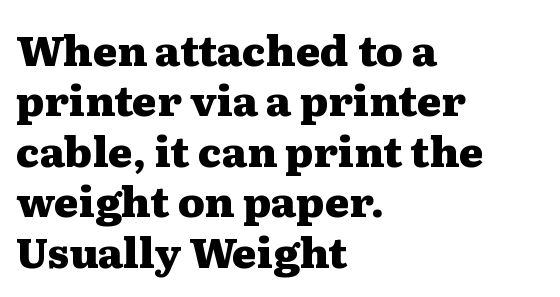
Unlike italic type, these characters show no tilt at all. Character widths vary here, with narrow letters taking less room than wide ones. The line texture is even and compact thanks to regular tracking. The face used here has the dense, thick strokes of a bold. The type family on display is of the serif kind.
